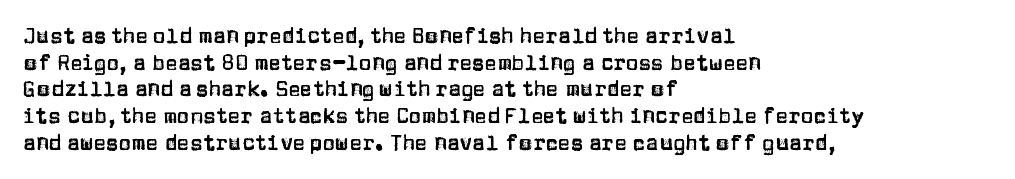
Q: Is the text italic (slanted)? A: No, it is upright.
Q: Is the text underlined? A: No.
Q: How is the paragraph aligned? A: Left-aligned.
Q: Is the spacing between letters normal or unusually wide? A: Normal.
Q: Is the spacing between lines tight, normal or loose? A: Normal.
